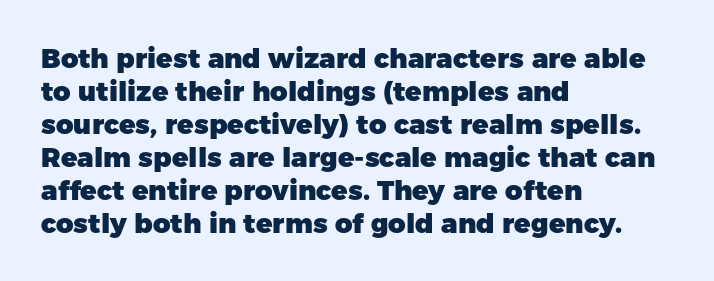
Q: Is the text bold? A: Yes.
Q: Is the text italic (slanted)? A: No, it is upright.
Q: Is the text underlined? A: No.
Q: How is the paragraph aligned? A: Left-aligned.
Q: Is the spacing between letters normal or unusually wide? A: Normal.
